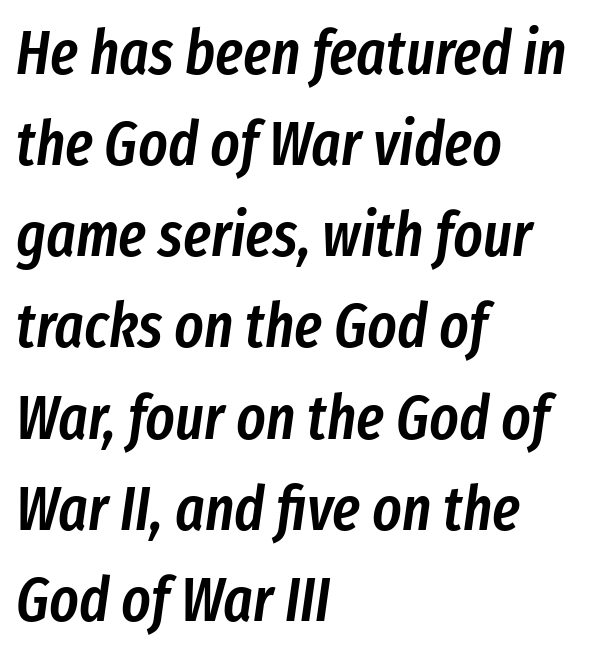
Casual observation: everything's shoved over to the left. Letters rest on an invisible, unmarked baseline. If you measured baseline to baseline, you'd find a middling distance. The characters look somewhat weighty, a semibold short of true bold. The face used here is rendered with its standard letterfit.
